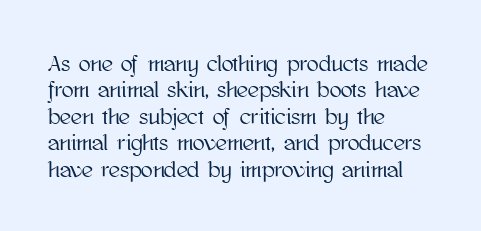
This rendering features lettering with no underline. Horizontal alignment here is leftward, the default for most running prose. These lines keep a tight, regular rhythm from letter to letter. A typesetter would mark this as roman, not italic.
